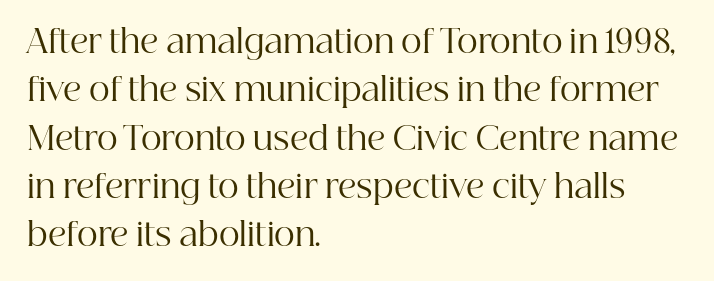
Character widths vary here, with narrow letters taking less room than wide ones. Lines of text with bare space underneath. Vertical stems look standard width or narrower in stroke. The typesetter chose a ragged-right arrangement here. The letters sit at their default tracking, neither squeezed nor spread.
